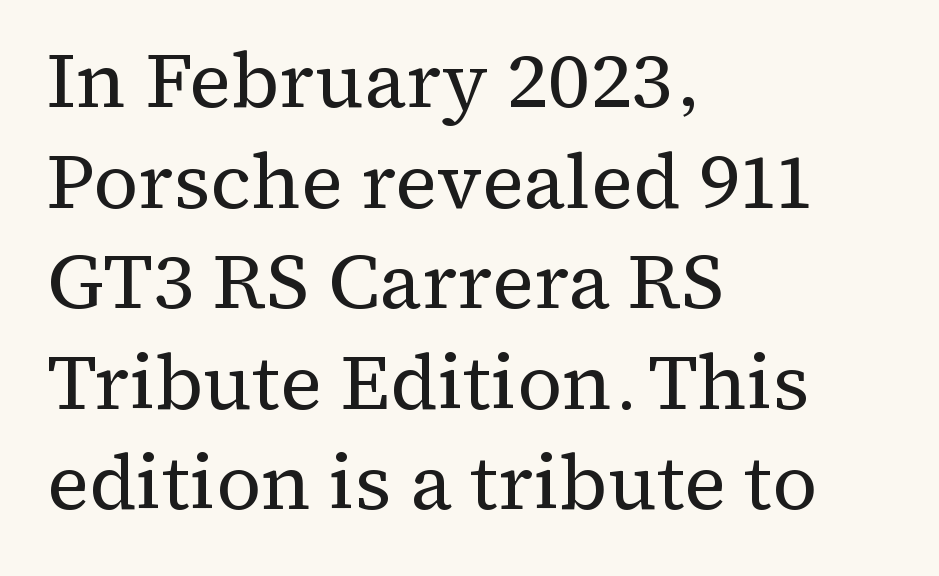
The image shows 78 px regular-weight serif type, upright; set left-aligned, normal line spacing (1.29x), normal letter spacing, not underlined; medium stroke contrast and a medium x-height.
